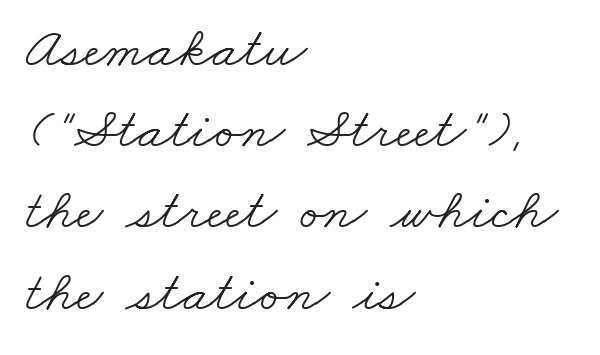
{"serif": "yes", "bold": "no", "weight": "light", "width": "wide", "stroke_contrast": "low", "x_height": "small", "monospaced": "no", "underline": "no", "align": "left", "line_spacing": "normal", "line_spacing_ratio": 1.4, "letter_spacing": "normal", "letter_spacing_em": 0.0, "glyph_px": 58}
